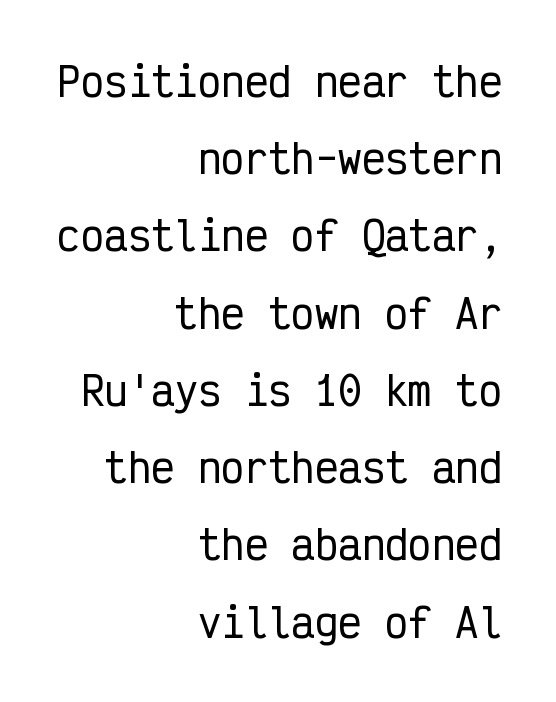
Q: Is the text italic (slanted)? A: No, it is upright.
Q: Is the typeface a serif or a sans-serif typeface? A: Sans-serif.
Q: Is the text underlined? A: No.
Q: How is the paragraph aligned? A: Right-aligned.
Q: Is the spacing between letters normal or unusually wide? A: Normal.
Q: Is the spacing between lines tight, normal or loose? A: Loose.
Q: Width (condensed, normal, or wide)? A: Condensed.
Q: Stroke contrast? A: Low.
Q: x-height? A: Medium.
Q: Monospaced? A: Yes.
